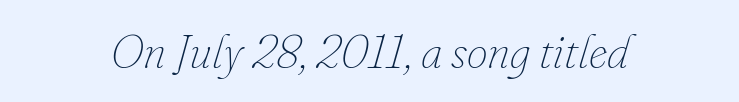
{"italic": "yes", "lean": "right", "slant_degrees": 16, "bold": "no", "weight": "thin", "width": "normal", "stroke_contrast": "low", "x_height": "small", "monospaced": "no", "underline": "no", "align": "center", "letter_spacing": "normal", "letter_spacing_em": 0.0, "glyph_px": 47}
